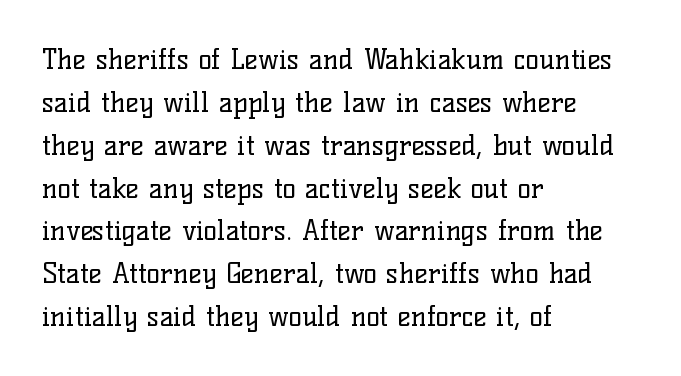
Is this a sans? No — the strokes have serifs. This sample has the flowing, uneven cadence of proportional lettering. Tall strokes in this sample are plumb rather than angled. The font sits on the lighter half of the weight spectrum, regular included. There is no visible air inserted between adjacent glyphs. Vertically, the passage feels balanced, rows spaced as you'd expect.
